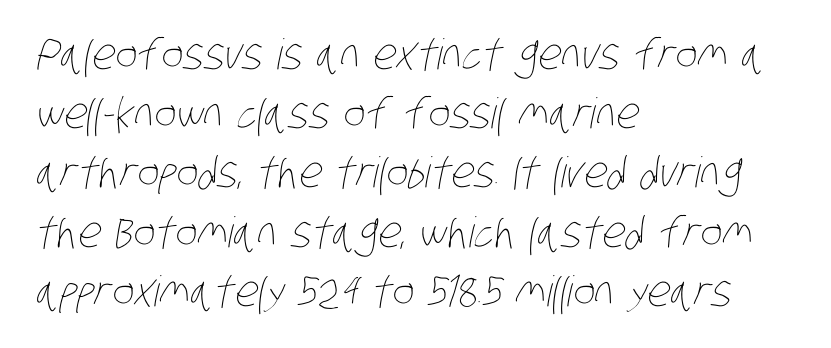
The compositor pushed each line to the left boundary. Vertical spacing — default. The face used here is proportionally spaced, like ordinary book or web type. The letterforms sit at book weight or below.
